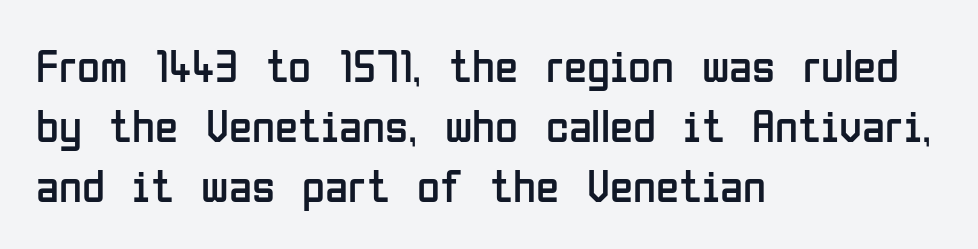
The image shows 47 px regular-weight, condensed sans-serif type, upright; set left-aligned, normal line spacing (1.28x), normal letter spacing, not underlined; low stroke contrast and a medium x-height.
